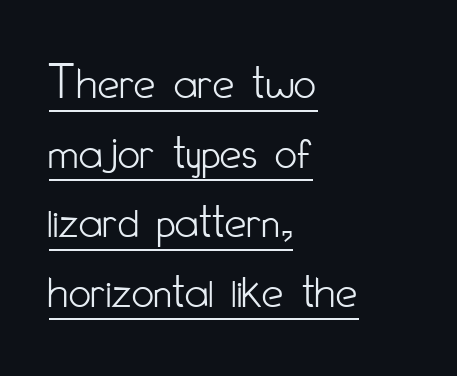
{"serif": "no", "italic": "no", "bold": "no", "weight": "light", "width": "condensed", "stroke_contrast": "low", "x_height": "small", "monospaced": "no", "underline": "yes", "align": "left", "line_spacing": "normal", "line_spacing_ratio": 1.42, "letter_spacing": "normal", "letter_spacing_em": 0.0, "glyph_px": 49}
